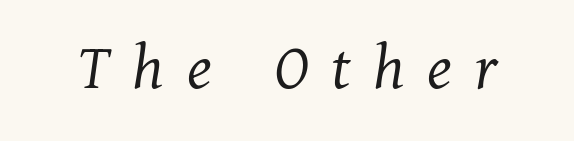
No chunkiness to these letters — they're not bold. Inter-character spacing is expanded well beyond the font's built-in metrics. The area under the type is left untouched. The face used here is proportionally spaced, like ordinary book or web type. This is oblique type, the kind used for emphasis or titles. The glyphs in this specimen are seriffed.
